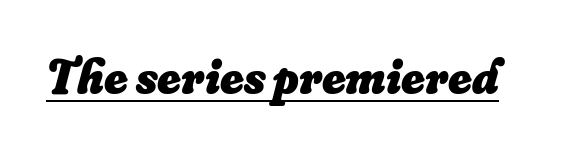
The whole block is typeset with a tilt. Spacing between characters is what you'd get straight out of the box. Typographic density is high because the face is bold. Underlined type.
